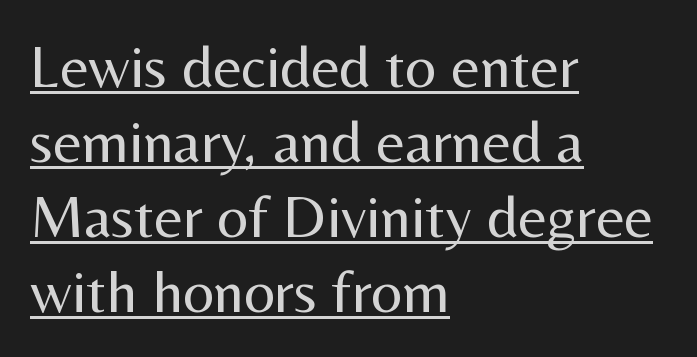
Q: Is the text bold? A: No.
Q: Is the text italic (slanted)? A: No, it is upright.
Q: Is the typeface a serif or a sans-serif typeface? A: Sans-serif.
Q: Is the text underlined? A: Yes.
Q: How is the paragraph aligned? A: Left-aligned.
Q: Is the spacing between letters normal or unusually wide? A: Normal.
Q: Width (condensed, normal, or wide)? A: Normal.
Q: Stroke contrast? A: Medium.
Q: x-height? A: Medium.
Q: Monospaced? A: No.
